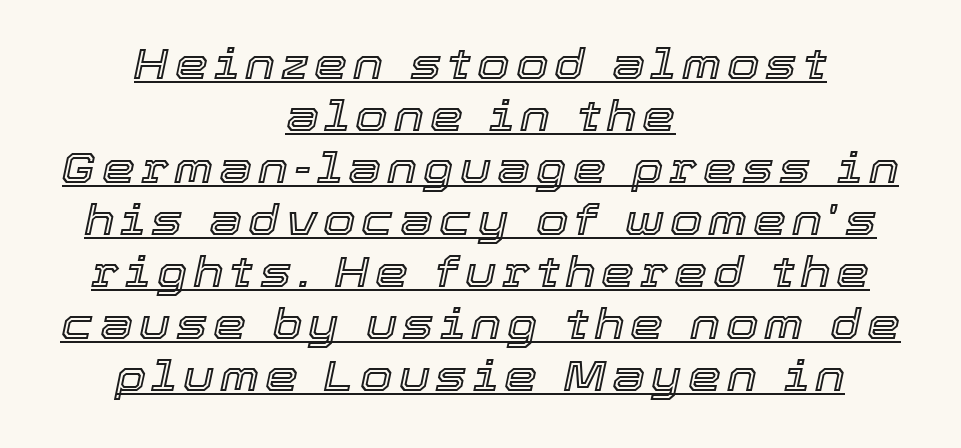
{"italic": "yes", "lean": "right", "slant_degrees": 12, "width": "normal", "x_height": "medium", "monospaced": "no", "underline": "yes", "align": "center", "line_spacing_ratio": 1.24, "glyph_px": 42}
